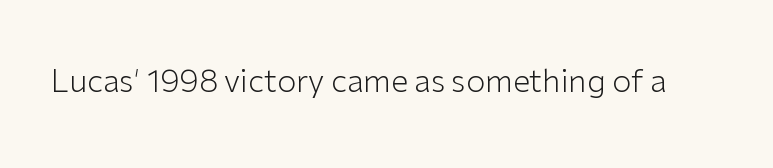
The passage shown is typeset with a sans-serif family. A roman cut, with each character standing at attention. The strip under each line holds only bare page. Caption: face not bold, strokes unweighted.
